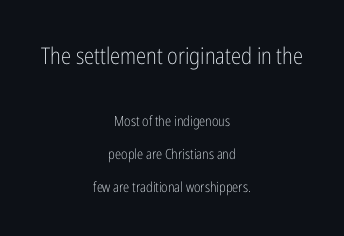
{"italic": "no", "bold": "no", "underline": "no", "align": "center", "line_spacing": "loose", "line_spacing_ratio": 2.34, "letter_spacing": "normal", "letter_spacing_em": 0.0, "larger_block": "first", "size_ratio": 1.64, "glyph_px": 23}
